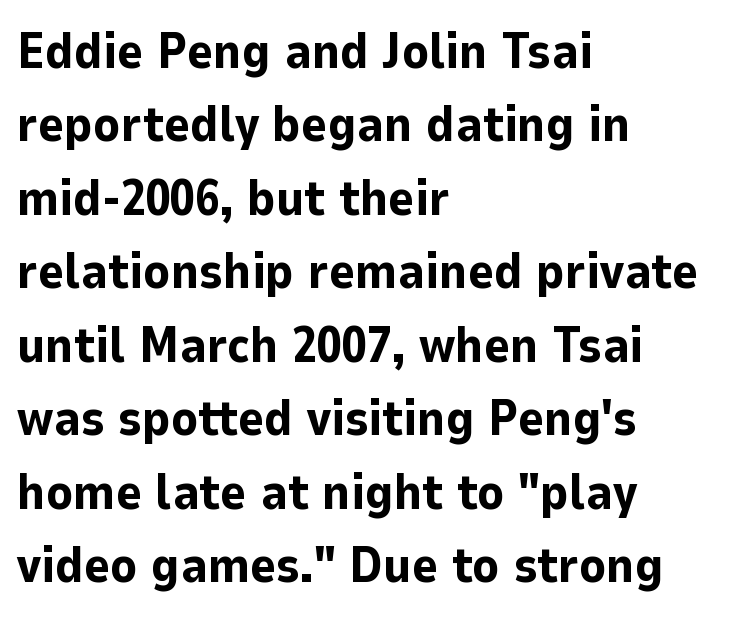
Emphasis by weight is at full strength: bold. In terms of posture, this sample is upright. Descenders are the only things crossing below the line. The glyphs in this specimen are sans serif. The setting favours the left margin, as ordinary paragraphs usually do.
